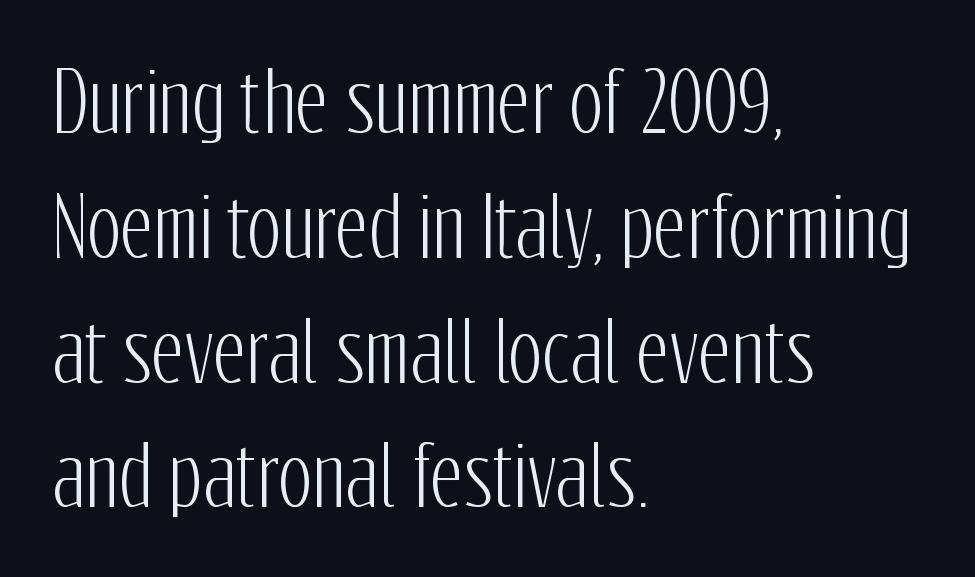
{"serif": "no", "italic": "no", "width": "condensed", "stroke_contrast": "low", "x_height": "medium", "monospaced": "no", "underline": "no", "align": "left", "line_spacing": "normal", "line_spacing_ratio": 1.56, "letter_spacing": "normal", "letter_spacing_em": 0.0, "glyph_px": 80}
